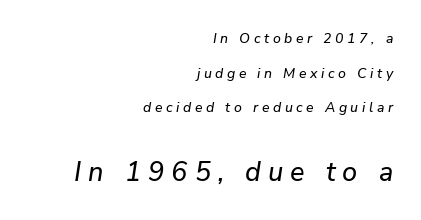
{"italic": "yes", "lean": "right", "slant_degrees": 9, "underline": "no", "align": "right", "line_spacing": "loose", "line_spacing_ratio": 2.47, "letter_spacing": "wide", "letter_spacing_em": 0.26, "larger_block": "second", "size_ratio": 1.93, "glyph_px": 27}
